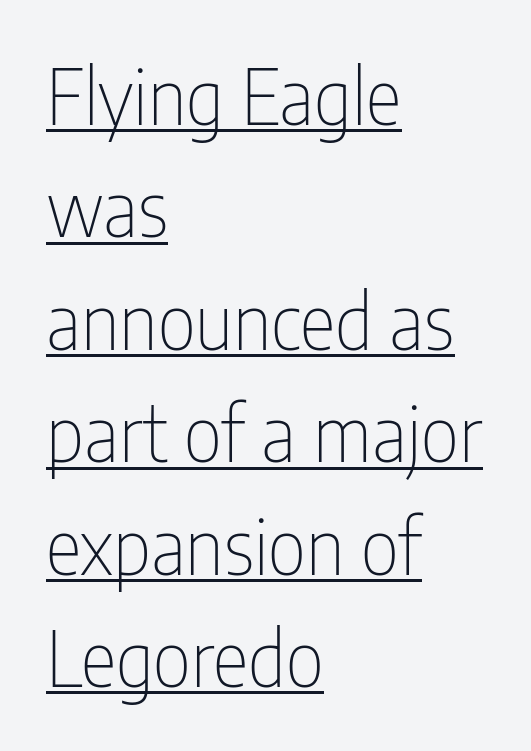
The image shows 76 px thin, condensed sans-serif type, upright; set left-aligned, normal line spacing (1.48x), normal letter spacing, underlined; low stroke contrast and a medium x-height.
